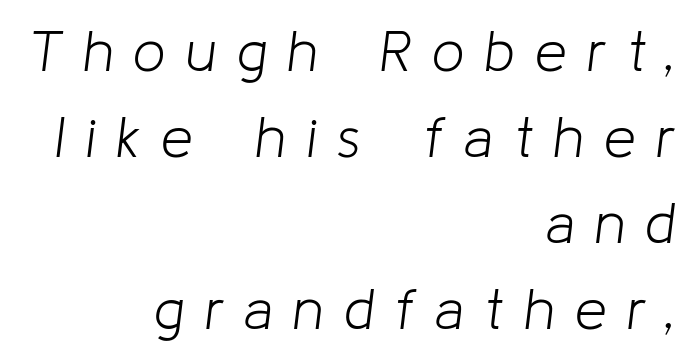
{"italic": "yes", "lean": "right", "slant_degrees": 8, "bold": "no", "weight": "light", "width": "normal", "stroke_contrast": "low", "x_height": "medium", "monospaced": "no", "underline": "no", "align": "right", "line_spacing": "normal", "line_spacing_ratio": 1.51, "letter_spacing": "wide", "letter_spacing_em": 0.36, "glyph_px": 57}
